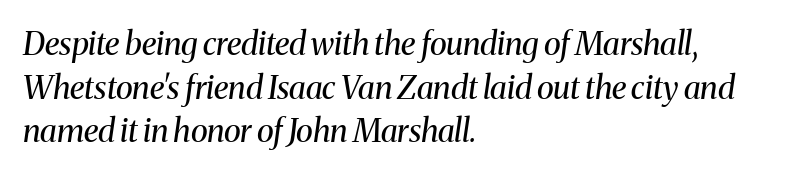
Q: Is the text bold? A: No.
Q: Is the text italic (slanted)? A: Yes, it leans right by about 8 degrees.
Q: Is the typeface a serif or a sans-serif typeface? A: Serif.
Q: Is the text underlined? A: No.
Q: How is the paragraph aligned? A: Left-aligned.
Q: Is the spacing between letters normal or unusually wide? A: Normal.
Q: Is the spacing between lines tight, normal or loose? A: Normal.
Q: Width (condensed, normal, or wide)? A: Normal.
Q: Stroke contrast? A: Medium.
Q: x-height? A: Medium.
Q: Monospaced? A: No.
